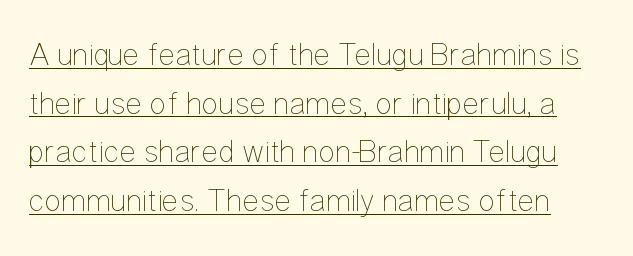
Compared with typical body copy, the letter spacing here is the same. Letters have the restrained weight of plain body copy at most. Glance below the letters and you will spot a drawn line. The axis of the letterforms is exactly vertical. The space between consecutive lines is moderate. Is this a fixed-width face? No — the glyphs have proportional, varying widths.
